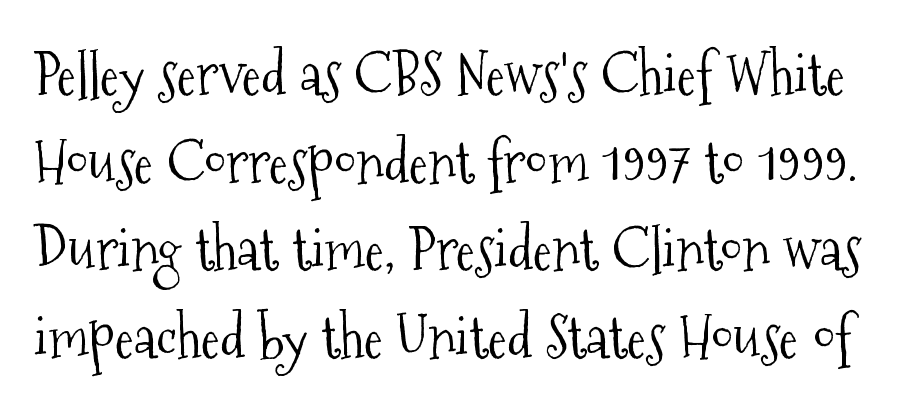
{"serif": "yes", "italic": "no", "bold": "no", "weight": "light", "width": "condensed", "stroke_contrast": "medium", "x_height": "medium", "monospaced": "no", "underline": "no", "line_spacing": "normal", "line_spacing_ratio": 1.51, "letter_spacing": "normal", "letter_spacing_em": 0.0, "glyph_px": 58}
